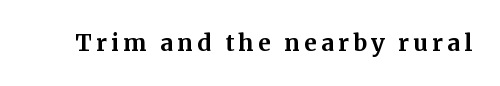
{"italic": "no", "bold": "yes", "underline": "no", "glyph_px": 23}
